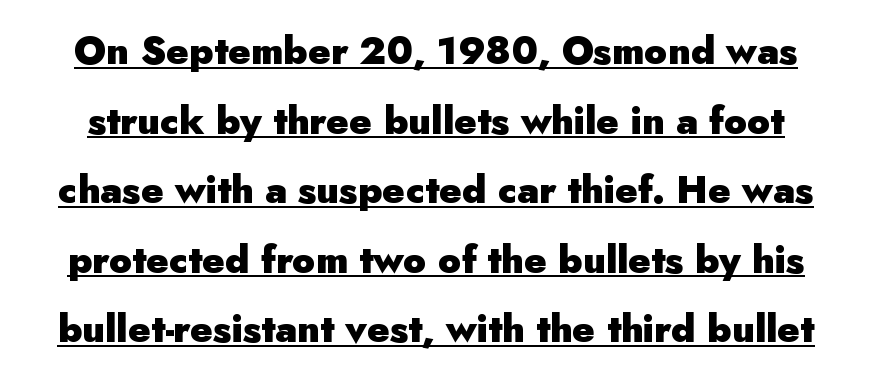
Q: Is the text bold? A: Yes.
Q: Is the text italic (slanted)? A: No, it is upright.
Q: Is the typeface a serif or a sans-serif typeface? A: Sans-serif.
Q: Is the text underlined? A: Yes.
Q: Is the spacing between letters normal or unusually wide? A: Normal.
Q: Width (condensed, normal, or wide)? A: Normal.
Q: Stroke contrast? A: Low.
Q: x-height? A: Small.
Q: Monospaced? A: No.
